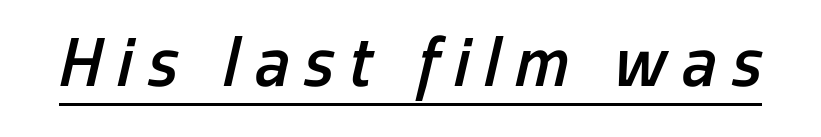
The image shows 70 px semibold, condensed type, italic (leaning right); set unusually wide letter spacing (+0.21 em), underlined; low stroke contrast and a medium x-height.
